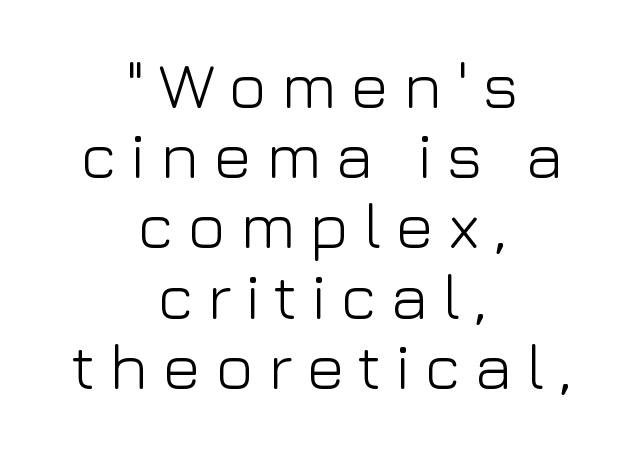
The image shows 65 px light sans-serif type, upright; set centered, tight line spacing (1.08x), unusually wide letter spacing (+0.21 em), not underlined; low stroke contrast and a medium x-height.
